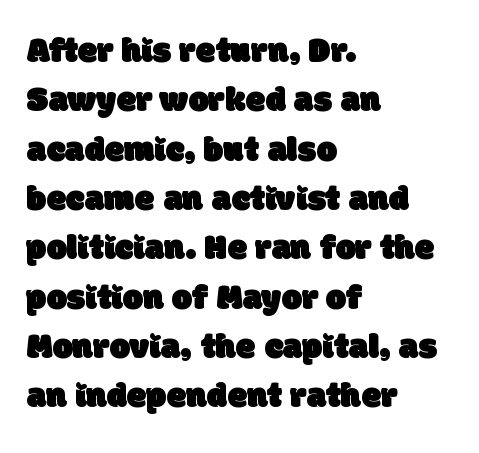
{"serif": "no", "width": "normal", "stroke_contrast": "low", "x_height": "large", "monospaced": "no", "underline": "no", "align": "left", "line_spacing": "normal", "line_spacing_ratio": 1.37, "letter_spacing": "normal", "letter_spacing_em": 0.0, "glyph_px": 36}
